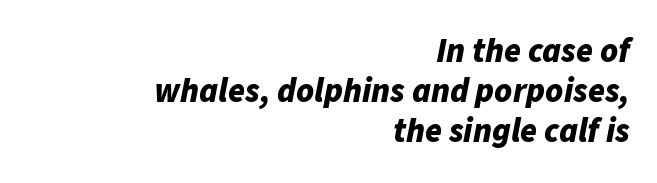
{"italic": "yes", "lean": "right", "slant_degrees": 11, "bold": "yes", "weight": "bold", "width": "normal", "stroke_contrast": "low", "x_height": "medium", "monospaced": "no", "underline": "no", "align": "right", "line_spacing_ratio": 1.17, "letter_spacing": "normal", "letter_spacing_em": 0.0, "glyph_px": 34}
